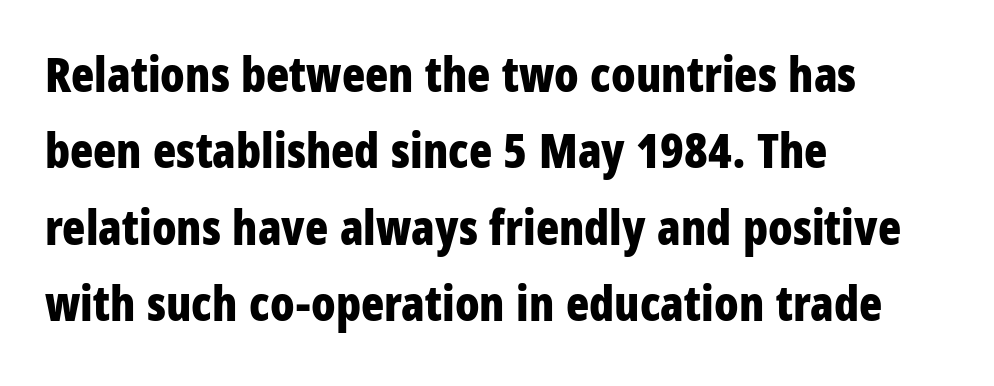
The lines sit at an ordinary, default distance from one another. The face used here is proportionally spaced, like ordinary book or web type. The passage is arranged the way most books set body copy — flush left. Type style note: lacks serifs.
